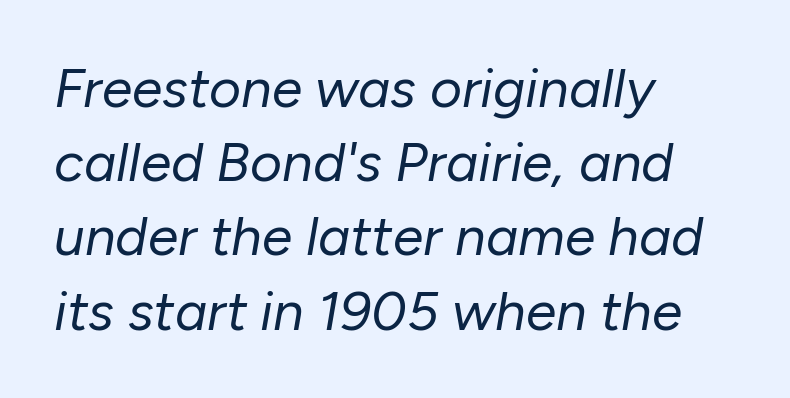
Q: Is the text bold? A: No.
Q: Is the text italic (slanted)? A: Yes, it leans right by about 10 degrees.
Q: Is the text underlined? A: No.
Q: How is the paragraph aligned? A: Left-aligned.
Q: Is the spacing between letters normal or unusually wide? A: Normal.
Q: Is the spacing between lines tight, normal or loose? A: Normal.
Q: Width (condensed, normal, or wide)? A: Normal.
Q: Stroke contrast? A: Low.
Q: x-height? A: Medium.
Q: Monospaced? A: No.
